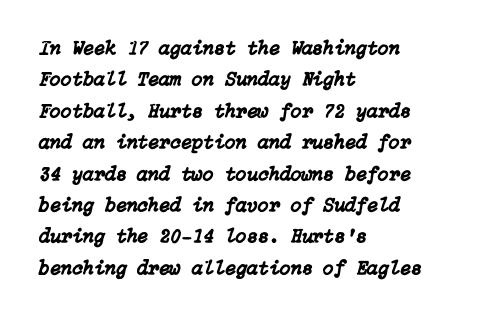
Descenders are the only things crossing below the line. The passage shown leans; its letterforms are oblique. Baseline-to-baseline distance is the conventional proportion of letter height. Compared with a centered layout, this one pins lines to the left instead.
